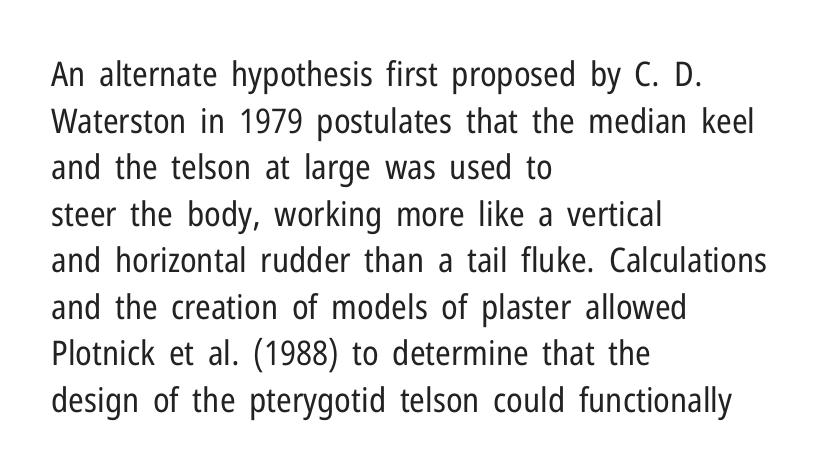
The image shows 34 px regular-weight, condensed sans-serif type, upright; set left-aligned, normal line spacing (1.37x), normal letter spacing, not underlined; low stroke contrast and a medium x-height.
